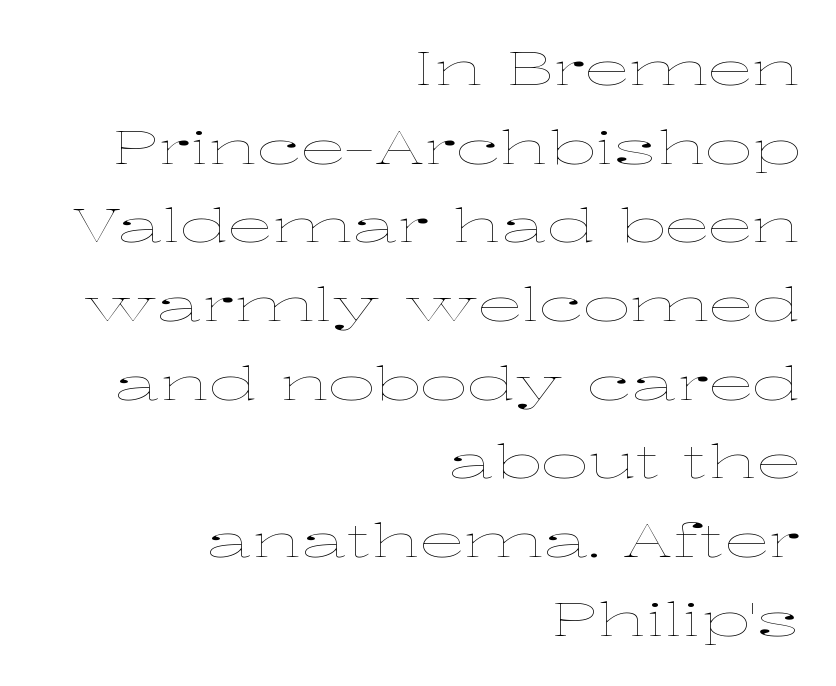
The face looks like a standard text weight, possibly lighter. These lines keep a tight, regular rhythm from letter to letter. Caption: multi-line text, flush right, ragged left. Is this a fixed-width face? No — the glyphs have proportional, varying widths. Beneath every word, the page is bare.
